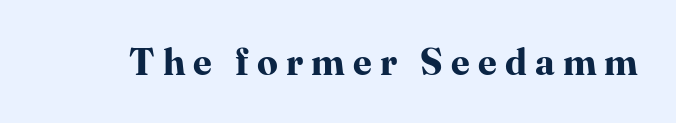
{"serif": "yes", "italic": "no", "bold": "yes", "weight": "bold", "width": "normal", "stroke_contrast": "high", "x_height": "medium", "monospaced": "no", "underline": "no", "letter_spacing": "wide", "letter_spacing_em": 0.22, "glyph_px": 37}
